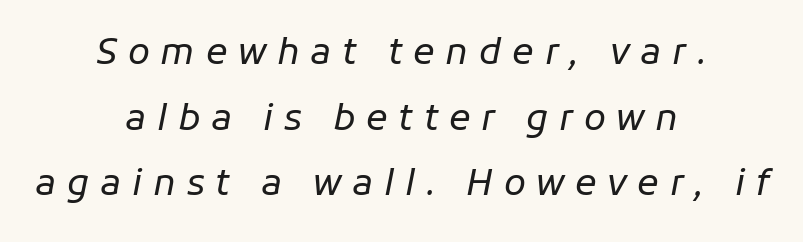
{"italic": "yes", "lean": "right", "slant_degrees": 11, "bold": "no", "weight": "regular", "width": "normal", "stroke_contrast": "low", "x_height": "medium", "monospaced": "no", "underline": "no", "align": "center", "line_spacing_ratio": 1.82, "letter_spacing": "wide", "letter_spacing_em": 0.3, "glyph_px": 36}
